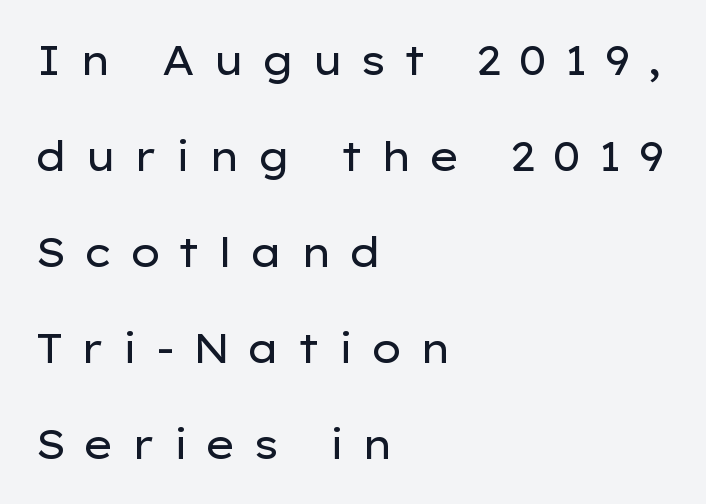
Look at the tracking — it's clearly loosened, letters drifting apart. The passage shown is typed in a proportional face where columns would drift. Is the type heavy? It reads as light-to-regular instead. The passage shown is not underscored anywhere.
